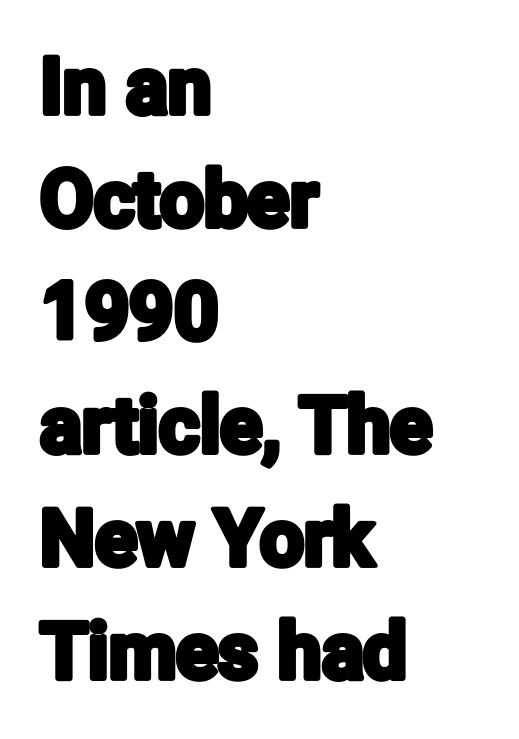
This is the regular roman posture of the typeface. Between one letter and the next there's only the usual sliver of space. The lines in this sample share a left origin and differ only in where they stop. Note the varied advance widths — an 'i' is clearly narrower than an 'm'. Any mark beneath the type? The region is blank.
